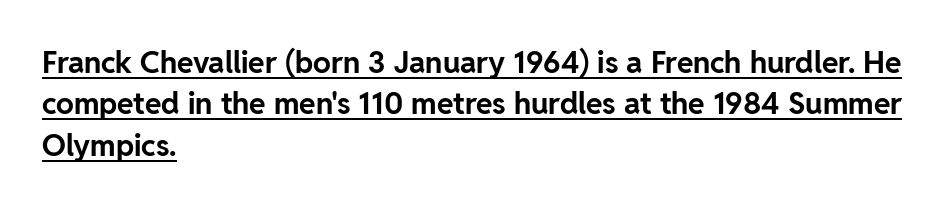
The image shows 30 px bold sans-serif type, upright; set left-aligned, normal line spacing (1.38x), normal letter spacing, underlined; low stroke contrast and a medium x-height.
